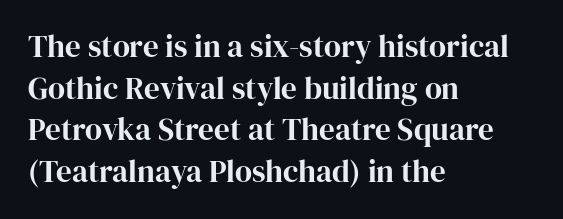
{"serif": "yes", "italic": "no", "width": "normal", "stroke_contrast": "high", "x_height": "medium", "monospaced": "no", "underline": "no", "align": "left", "line_spacing": "normal", "line_spacing_ratio": 1.34, "letter_spacing": "normal", "letter_spacing_em": 0.0, "glyph_px": 31}
